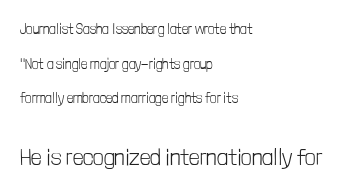
{"italic": "no", "bold": "no", "underline": "no", "align": "left", "line_spacing": "loose", "line_spacing_ratio": 2.48, "letter_spacing": "normal", "letter_spacing_em": 0.0, "larger_block": "second", "size_ratio": 1.64, "glyph_px": 23}
